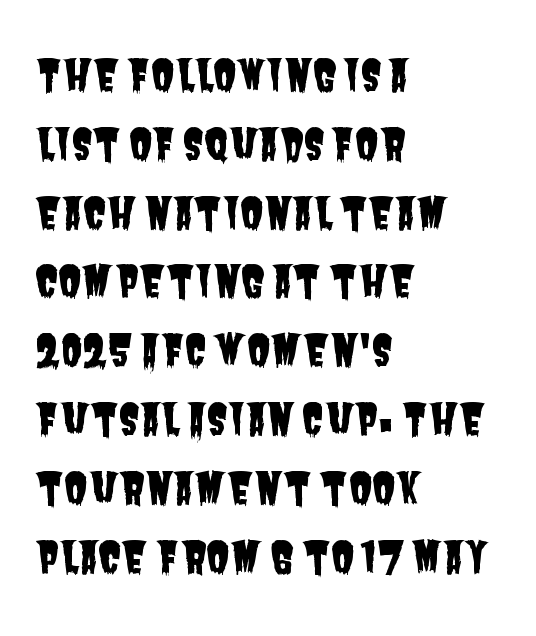
The strip under each line holds only bare page. How are the letters spaced? Ordinarily, with no added tracking. This sample has the flowing, uneven cadence of proportional lettering. A typesetter would label this face a sans. Interline gaps are of average width in this sample.
